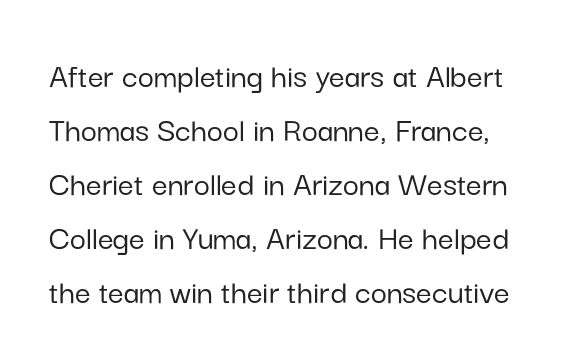
Q: Is the text italic (slanted)? A: No, it is upright.
Q: Is the typeface a serif or a sans-serif typeface? A: Sans-serif.
Q: Is the text underlined? A: No.
Q: Is the spacing between letters normal or unusually wide? A: Normal.
Q: Is the spacing between lines tight, normal or loose? A: Normal.
Q: Width (condensed, normal, or wide)? A: Normal.
Q: Stroke contrast? A: Low.
Q: x-height? A: Medium.
Q: Monospaced? A: No.
